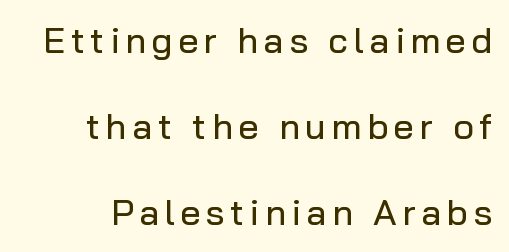
Does the leading feel generous? Absolutely, it's lavish. Looks like regular typesetting: each glyph gets only the width it needs. Has an underline been added? It has not. This is the regular roman posture of the typeface.
